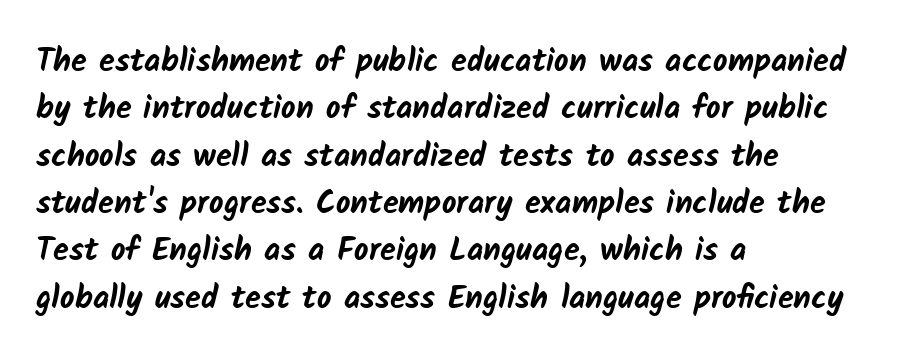
The image shows 32 px bold sans-serif type; set left-aligned, normal line spacing (1.48x), normal letter spacing, not underlined; low stroke contrast and a medium x-height.
